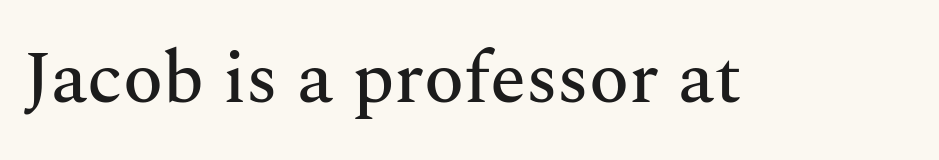
A bare baseline throughout the passage. The horizontal fit of the characters is conventional and even. Check where the strokes stop: tiny serifs finish them off. This is the regular roman posture of the typeface. The face used here is proportionally spaced, like ordinary book or web type.
